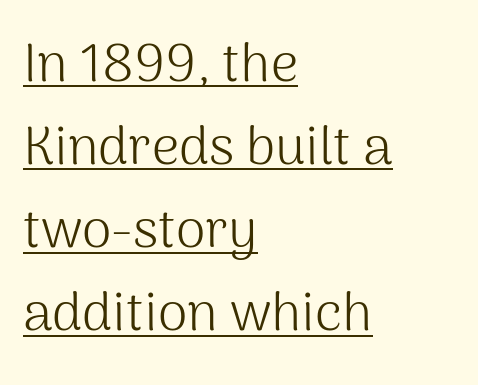
Line spacing here is normal. Posture: upright roman. Looks like regular typesetting: each glyph gets only the width it needs. Type style note: lacks serifs. This sample carries an underscore along the baseline area. Summary of weight: not heavy and not bold.
